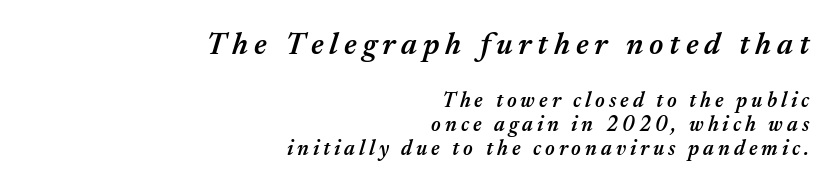
{"italic": "yes", "lean": "right", "slant_degrees": 17, "bold": "semi", "weight": "semibold", "width": "normal", "stroke_contrast": "medium", "x_height": "medium", "monospaced": "no", "underline": "no", "align": "right", "line_spacing": "tight", "line_spacing_ratio": 1.14, "larger_block": "first", "size_ratio": 1.48, "glyph_px": 31}
